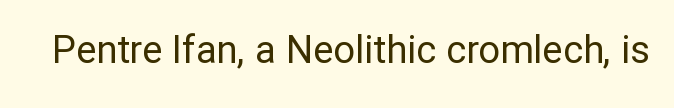
{"serif": "no", "italic": "no", "bold": "no", "weight": "regular", "width": "normal", "stroke_contrast": "low", "x_height": "medium", "monospaced": "no", "underline": "no", "letter_spacing": "normal", "letter_spacing_em": 0.0, "glyph_px": 38}
